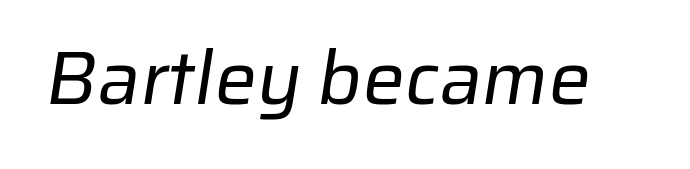
The image shows 75 px regular-weight sans-serif type; set normal letter spacing, not underlined; low stroke contrast and a medium x-height.
